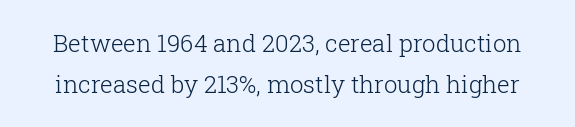
Q: Is the text bold? A: No.
Q: Is the text italic (slanted)? A: No, it is upright.
Q: Is the text underlined? A: No.
Q: Is the spacing between letters normal or unusually wide? A: Normal.
